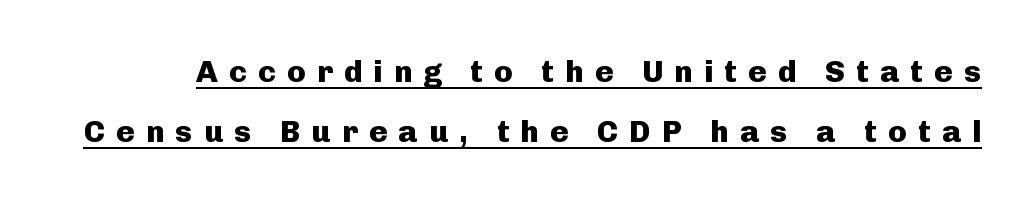
The image shows 31 px heavy sans-serif type, upright; set loose line spacing (1.95x), unusually wide letter spacing (+0.36 em), underlined; low stroke contrast and a medium x-height.
